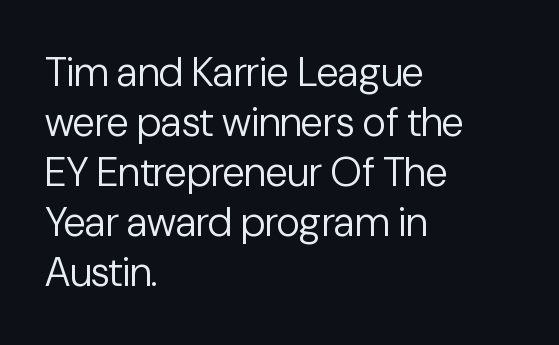
Q: Is the text bold? A: No.
Q: Is the text italic (slanted)? A: No, it is upright.
Q: Is the typeface a serif or a sans-serif typeface? A: Sans-serif.
Q: Is the text underlined? A: No.
Q: How is the paragraph aligned? A: Left-aligned.
Q: Is the spacing between letters normal or unusually wide? A: Normal.
Q: Width (condensed, normal, or wide)? A: Normal.
Q: Stroke contrast? A: Low.
Q: x-height? A: Medium.
Q: Monospaced? A: No.
